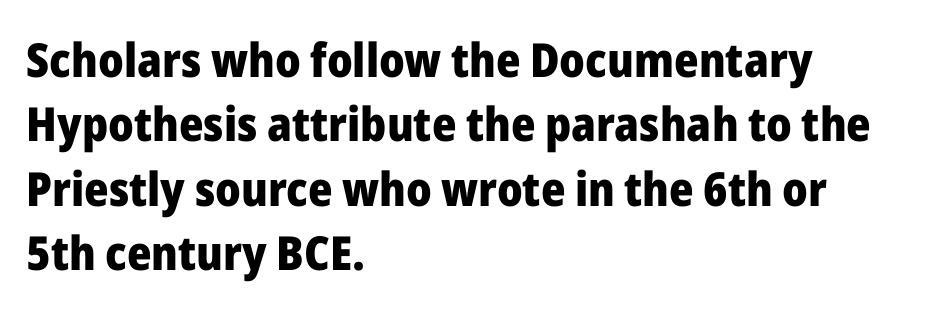
The image shows 47 px heavy sans-serif type, upright; set left-aligned, normal line spacing (1.37x), normal letter spacing, not underlined; low stroke contrast and a medium x-height.
